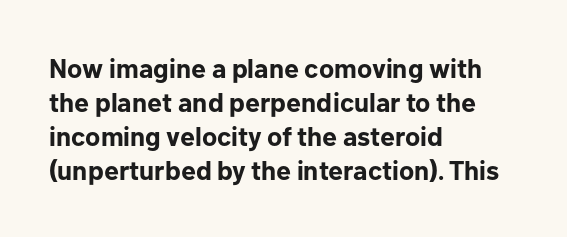
Q: Is the text bold? A: Yes.
Q: Is the text italic (slanted)? A: No, it is upright.
Q: Is the text underlined? A: No.
Q: How is the paragraph aligned? A: Left-aligned.
Q: Is the spacing between letters normal or unusually wide? A: Normal.
Q: Is the spacing between lines tight, normal or loose? A: Normal.
